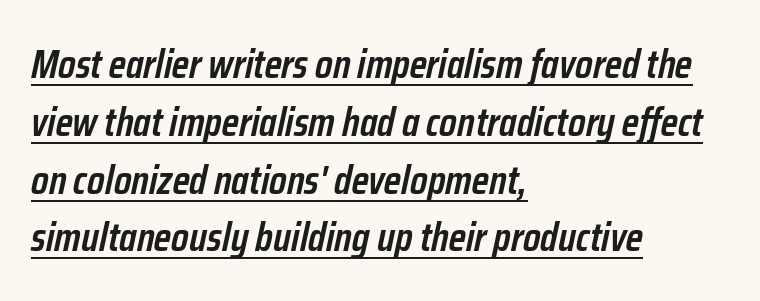
{"italic": "yes", "lean": "right", "slant_degrees": 12, "bold": "semi", "weight": "semibold", "width": "condensed", "stroke_contrast": "low", "x_height": "medium", "monospaced": "no", "underline": "yes", "align": "left", "line_spacing": "normal", "line_spacing_ratio": 1.41, "letter_spacing": "normal", "letter_spacing_em": 0.0, "glyph_px": 41}
